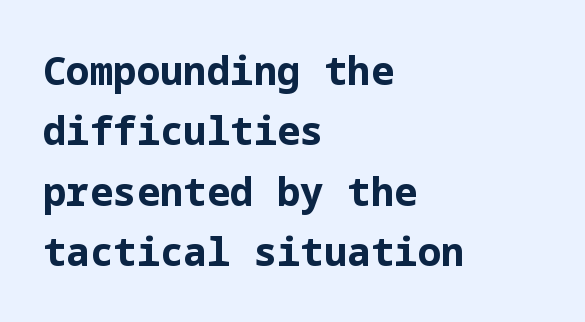
{"serif": "no", "italic": "no", "bold": "yes", "weight": "bold", "width": "normal", "stroke_contrast": "low", "x_height": "medium", "underline": "no", "align": "left", "line_spacing": "normal", "line_spacing_ratio": 1.55, "letter_spacing": "normal", "letter_spacing_em": 0.0, "glyph_px": 39}
